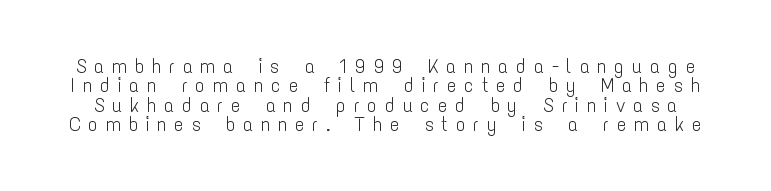
{"italic": "no", "bold": "no", "underline": "no", "line_spacing": "tight", "line_spacing_ratio": 0.97, "letter_spacing": "wide", "letter_spacing_em": 0.38, "glyph_px": 20}
